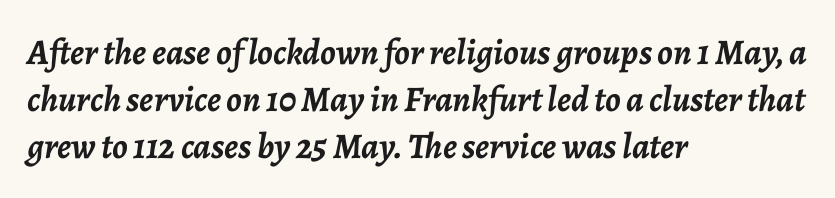
Q: Is the text bold? A: Yes.
Q: Is the text italic (slanted)? A: Yes, it leans right by about 7 degrees.
Q: Is the text underlined? A: No.
Q: How is the paragraph aligned? A: Left-aligned.
Q: Is the spacing between letters normal or unusually wide? A: Normal.
Q: Is the spacing between lines tight, normal or loose? A: Normal.
Q: Width (condensed, normal, or wide)? A: Normal.
Q: Stroke contrast? A: Low.
Q: x-height? A: Medium.
Q: Monospaced? A: No.
